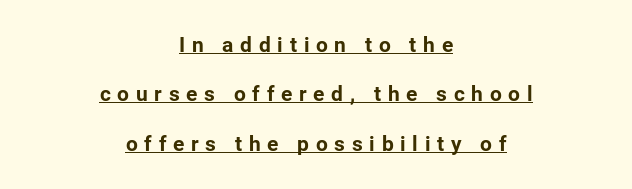
The image shows 21 px bold type, upright; set centered, loose line spacing (2.35x), unusually wide letter spacing (+0.32 em), underlined.
